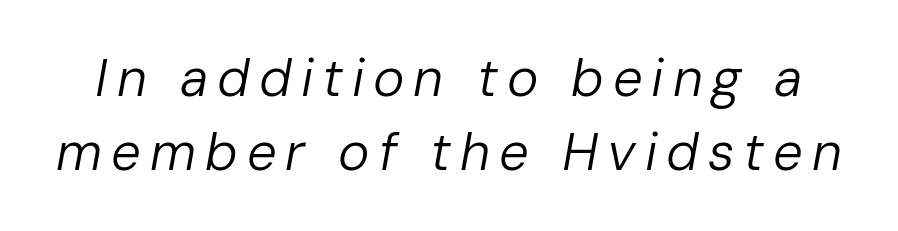
The image shows 53 px regular-weight type, italic (leaning right); set normal line spacing (1.4x), not underlined; low stroke contrast and a medium x-height.
